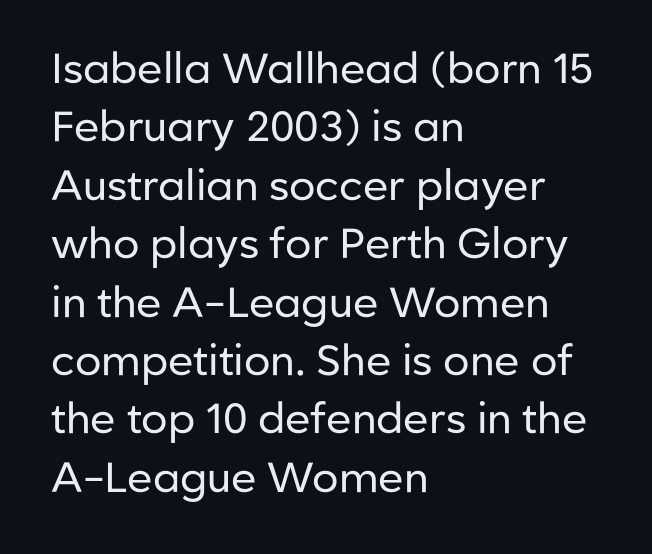
All the whitespace from short lines collects on the right. Observe the ordinary spacing: letters are neighbours, not strangers. Baseline-to-baseline distance is the conventional proportion of letter height. The rendering uses natural spacing where letterforms have individual widths.
